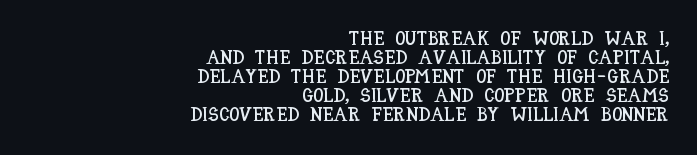
Q: Is the text italic (slanted)? A: No, it is upright.
Q: Is the text underlined? A: No.
Q: How is the paragraph aligned? A: Right-aligned.
Q: Is the spacing between letters normal or unusually wide? A: Normal.
Q: Is the spacing between lines tight, normal or loose? A: Tight.
